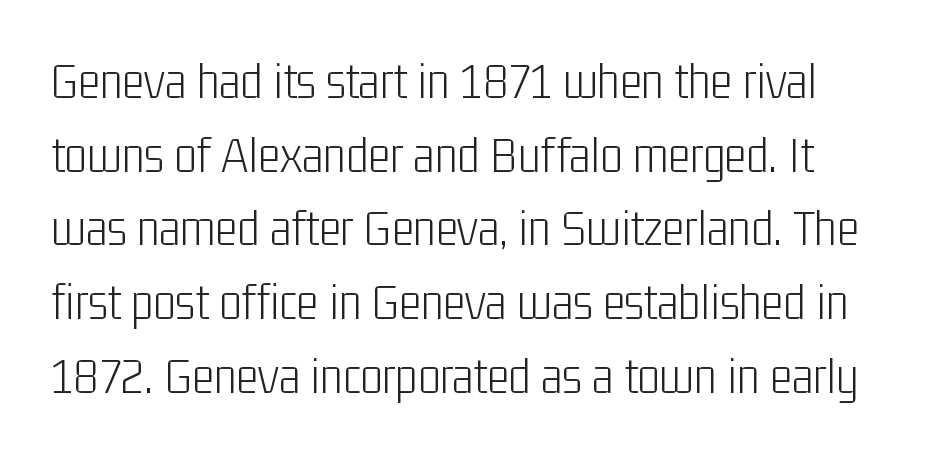
Q: Is the text bold? A: No.
Q: Is the text italic (slanted)? A: No, it is upright.
Q: Is the typeface a serif or a sans-serif typeface? A: Sans-serif.
Q: Is the text underlined? A: No.
Q: Is the spacing between letters normal or unusually wide? A: Normal.
Q: Is the spacing between lines tight, normal or loose? A: Normal.
Q: Width (condensed, normal, or wide)? A: Condensed.
Q: Stroke contrast? A: Low.
Q: x-height? A: Medium.
Q: Monospaced? A: No.
